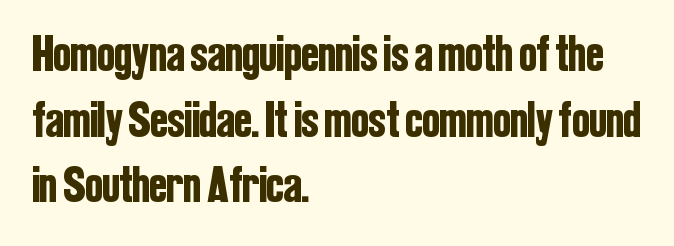
{"serif": "no", "italic": "no", "width": "condensed", "stroke_contrast": "low", "x_height": "medium", "monospaced": "no", "underline": "no", "align": "left", "line_spacing": "normal", "line_spacing_ratio": 1.26, "letter_spacing": "normal", "letter_spacing_em": 0.0, "glyph_px": 52}
